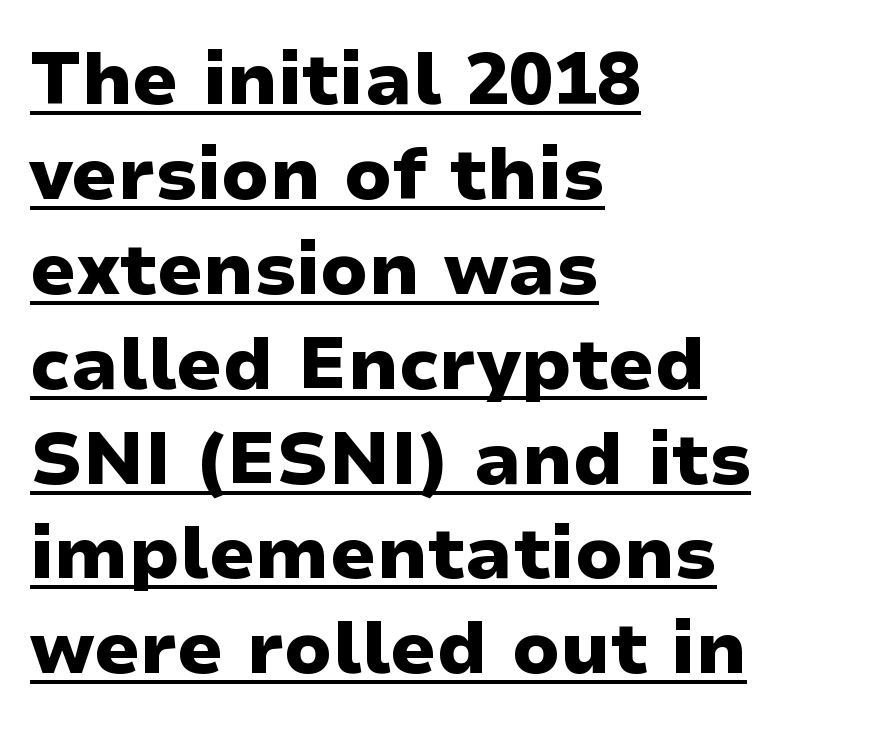
{"serif": "no", "italic": "no", "bold": "yes", "weight": "heavy", "width": "wide", "stroke_contrast": "low", "x_height": "medium", "monospaced": "no", "underline": "yes", "align": "left", "line_spacing": "normal", "line_spacing_ratio": 1.3, "letter_spacing": "normal", "letter_spacing_em": 0.0, "glyph_px": 73}
